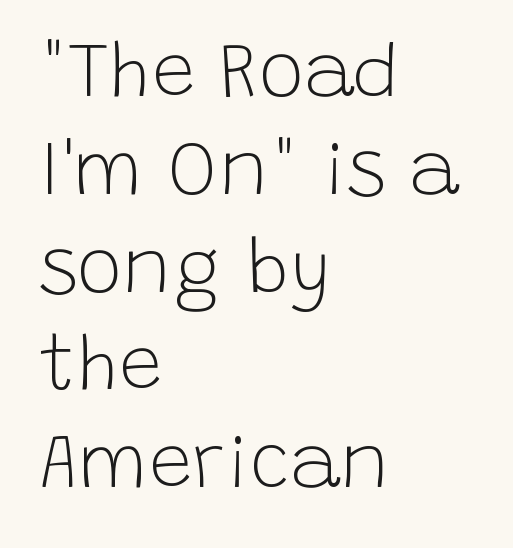
The image shows 77 px light sans-serif type, upright; set left-aligned, normal line spacing (1.27x), normal letter spacing, not underlined; low stroke contrast and a large x-height.
